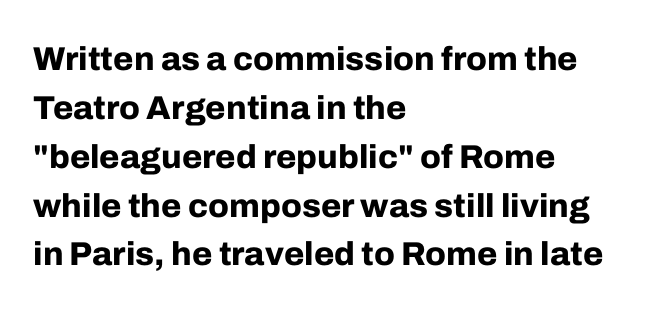
Q: Is the text bold? A: Yes.
Q: Is the text italic (slanted)? A: No, it is upright.
Q: Is the typeface a serif or a sans-serif typeface? A: Sans-serif.
Q: Is the text underlined? A: No.
Q: How is the paragraph aligned? A: Left-aligned.
Q: Is the spacing between letters normal or unusually wide? A: Normal.
Q: Is the spacing between lines tight, normal or loose? A: Normal.
Q: Width (condensed, normal, or wide)? A: Normal.
Q: Stroke contrast? A: Low.
Q: x-height? A: Medium.
Q: Monospaced? A: No.
